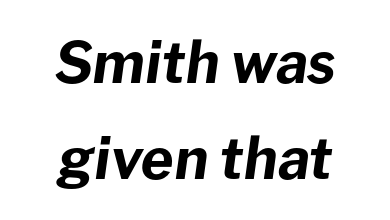
Q: Is the text bold? A: Yes.
Q: Is the text italic (slanted)? A: Yes, it leans right by about 8 degrees.
Q: Is the text underlined? A: No.
Q: How is the paragraph aligned? A: Centered.
Q: Is the spacing between letters normal or unusually wide? A: Normal.
Q: Is the spacing between lines tight, normal or loose? A: Normal.
Q: Width (condensed, normal, or wide)? A: Normal.
Q: Stroke contrast? A: Low.
Q: x-height? A: Medium.
Q: Monospaced? A: No.
